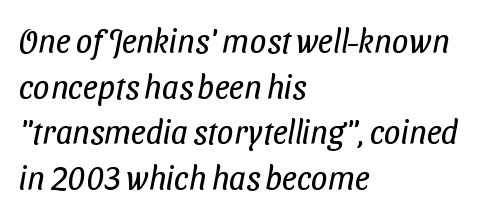
{"serif": "no", "bold": "no", "weight": "regular", "width": "condensed", "stroke_contrast": "low", "x_height": "medium", "monospaced": "no", "underline": "no", "align": "left", "line_spacing": "normal", "line_spacing_ratio": 1.38, "letter_spacing": "normal", "letter_spacing_em": 0.0, "glyph_px": 33}
